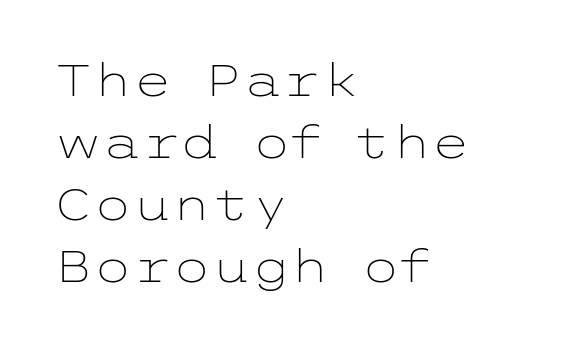
The image shows 45 px light, wide sans-serif type, upright; set left-aligned, normal line spacing (1.38x), normal letter spacing, not underlined; low stroke contrast and a medium x-height.
